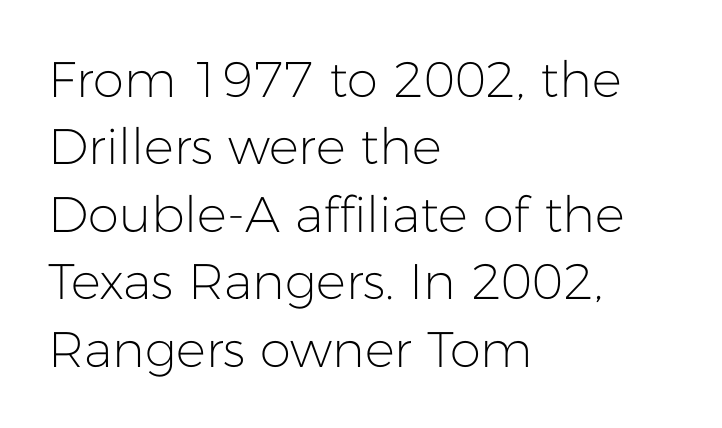
The image shows 50 px light sans-serif type, upright; set left-aligned, normal line spacing (1.35x), normal letter spacing, not underlined; low stroke contrast and a medium x-height.
